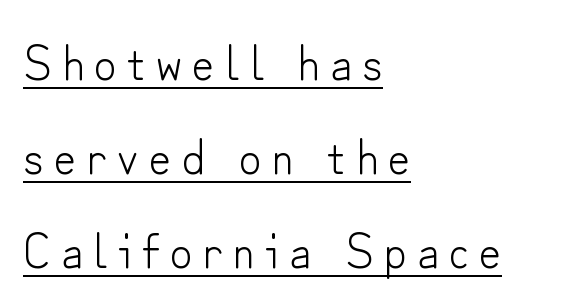
{"serif": "no", "italic": "no", "bold": "no", "weight": "light", "width": "normal", "stroke_contrast": "low", "x_height": "small", "monospaced": "no", "underline": "yes", "align": "left", "line_spacing": "loose", "line_spacing_ratio": 1.92, "letter_spacing": "wide", "letter_spacing_em": 0.21, "glyph_px": 49}
